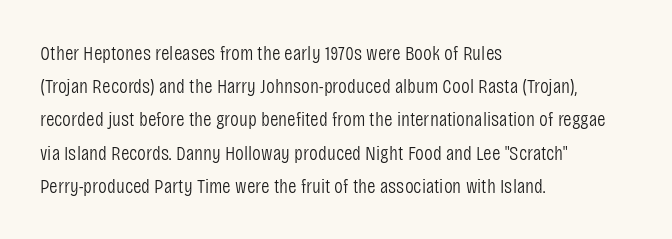
{"italic": "no", "bold": "no", "underline": "no", "align": "left", "line_spacing": "normal", "line_spacing_ratio": 1.58, "letter_spacing": "normal", "letter_spacing_em": 0.0, "glyph_px": 21}
